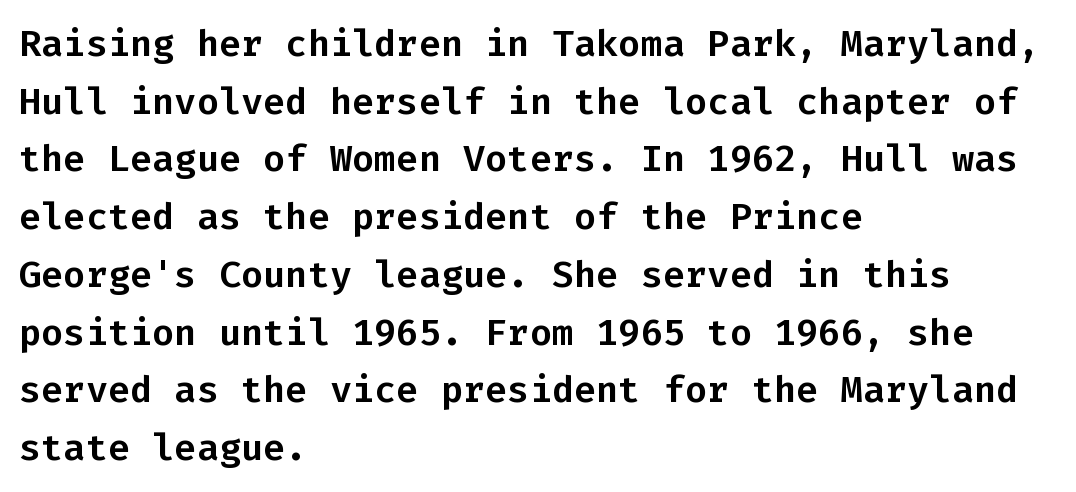
The image shows 37 px sans-serif type, upright, monospaced; set left-aligned, normal line spacing (1.56x), normal letter spacing, not underlined; low stroke contrast and a medium x-height.
